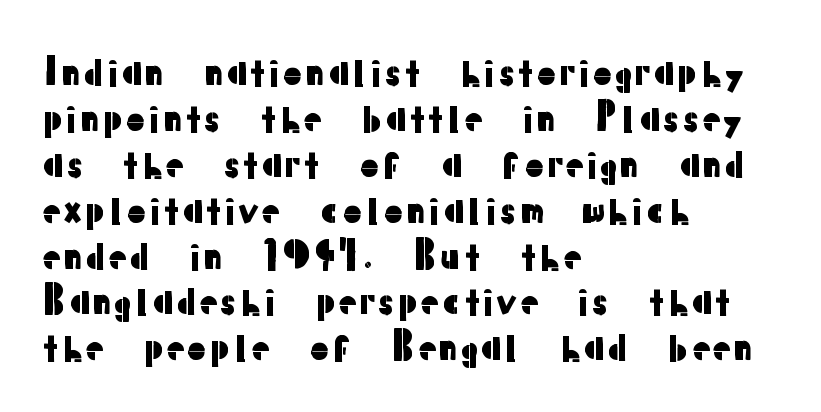
{"serif": "no", "italic": "no", "width": "normal", "stroke_contrast": "low", "x_height": "medium", "monospaced": "no", "underline": "no", "align": "left", "line_spacing_ratio": 1.24, "letter_spacing": "normal", "letter_spacing_em": 0.0, "glyph_px": 37}
